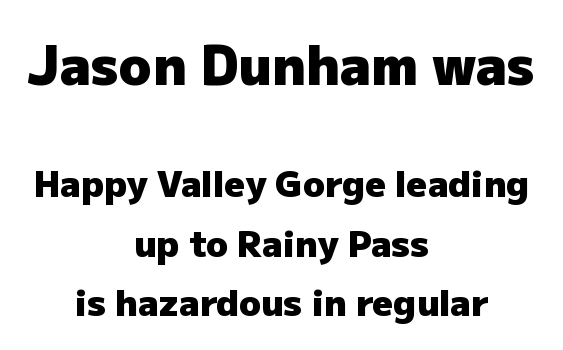
The image shows 54 px heavy sans-serif type, upright; set centered, normal line spacing (1.66x), normal letter spacing, not underlined; the first (top) block is 1.5x larger; low stroke contrast and a medium x-height.
